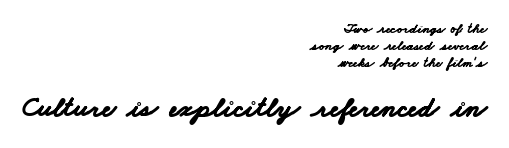
Of the two passages, the one underneath uses the larger point size. Is this a fixed-width face? No — the glyphs have proportional, varying widths. The compositor pushed each line to the right boundary. Notice how thick the strokes are: this is what a full bold looks like. Type without underlining.
